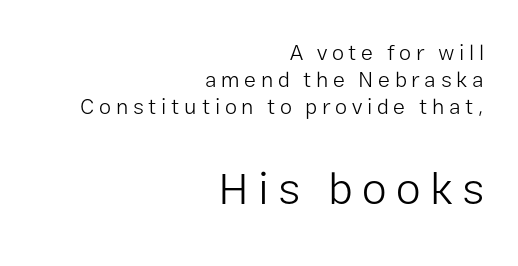
The image shows 45 px light sans-serif type, upright; set right-aligned, line spacing 1.23x, unusually wide letter spacing (+0.21 em), not underlined; the second (bottom) block is 2.05x larger; low stroke contrast and a medium x-height.
